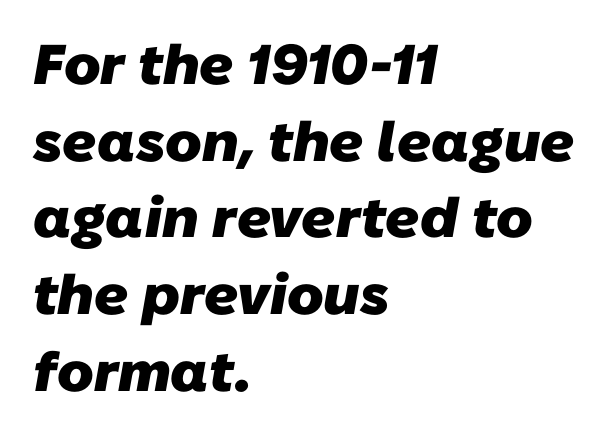
The image shows 56 px heavy sans-serif type; set left-aligned, normal line spacing (1.37x), normal letter spacing, not underlined; low stroke contrast and a medium x-height.
